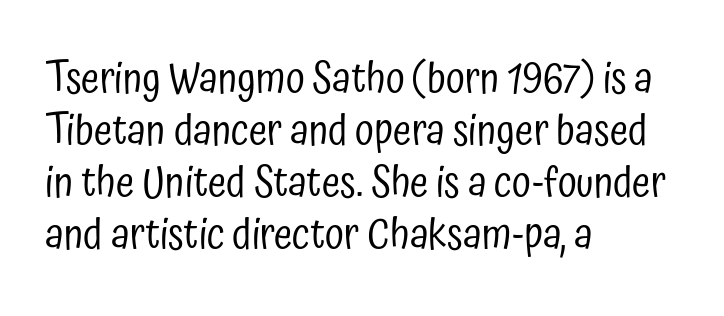
The image shows 42 px regular-weight, condensed sans-serif type, upright; set left-aligned, line spacing 1.24x, normal letter spacing, not underlined; low stroke contrast and a medium x-height.
